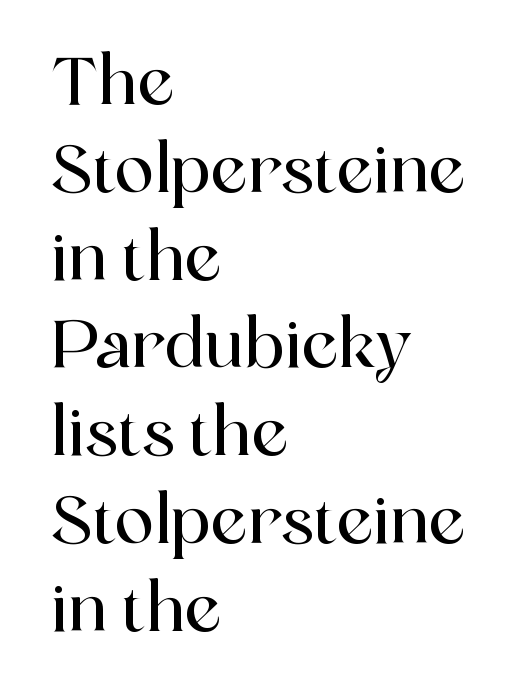
The image shows 66 px serif type, upright; set left-aligned, normal line spacing (1.33x), normal letter spacing, not underlined; a medium x-height.
